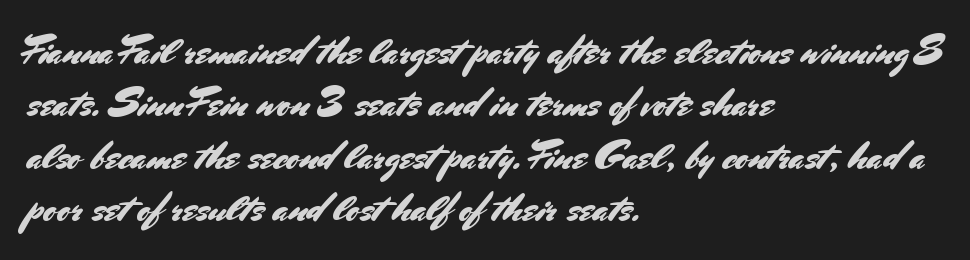
The image shows 39 px sans-serif type; set left-aligned, normal line spacing (1.34x), normal letter spacing, not underlined; medium stroke contrast and a small x-height.
